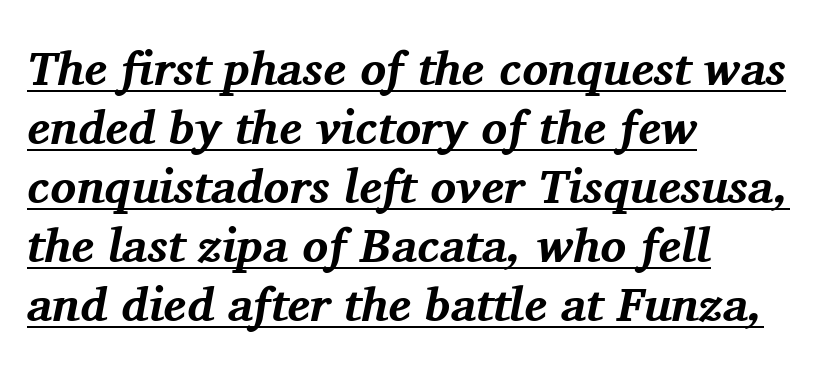
{"serif": "yes", "italic": "yes", "lean": "right", "slant_degrees": 11, "bold": "yes", "weight": "bold", "width": "normal", "stroke_contrast": "medium", "x_height": "medium", "monospaced": "no", "underline": "yes", "align": "left", "line_spacing_ratio": 1.23, "letter_spacing": "normal", "letter_spacing_em": 0.0, "glyph_px": 48}
